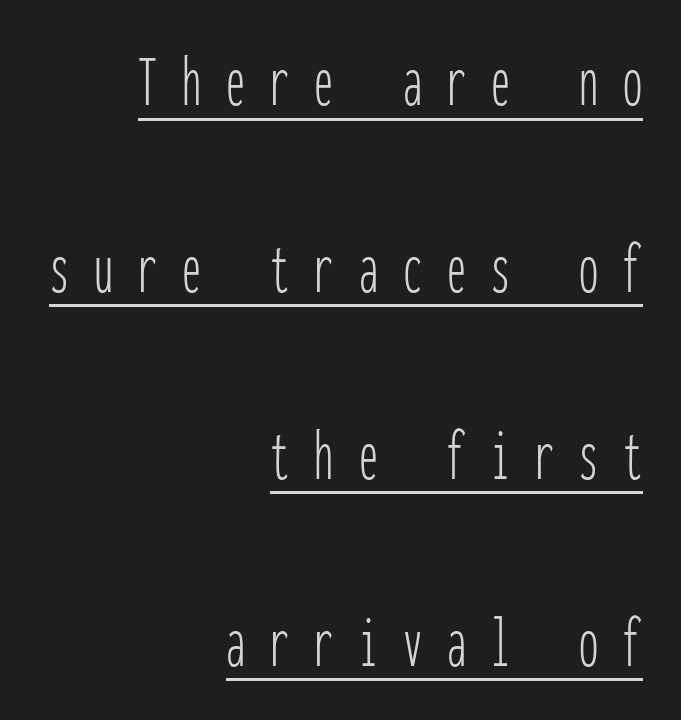
Q: Is the text bold? A: No.
Q: Is the text italic (slanted)? A: No, it is upright.
Q: Is the typeface a serif or a sans-serif typeface? A: Sans-serif.
Q: Is the text underlined? A: Yes.
Q: How is the paragraph aligned? A: Right-aligned.
Q: Is the spacing between letters normal or unusually wide? A: Unusually wide.
Q: Is the spacing between lines tight, normal or loose? A: Loose.
Q: Width (condensed, normal, or wide)? A: Condensed.
Q: Stroke contrast? A: Low.
Q: x-height? A: Medium.
Q: Monospaced? A: Yes.
